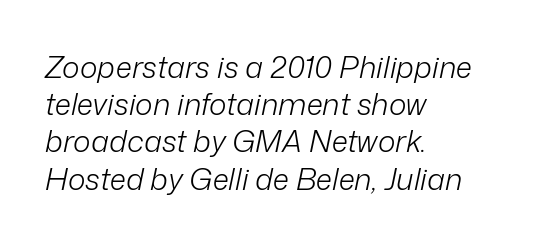
Q: Is the text bold? A: No.
Q: Is the text italic (slanted)? A: Yes, it leans right by about 12 degrees.
Q: Is the text underlined? A: No.
Q: How is the paragraph aligned? A: Left-aligned.
Q: Is the spacing between letters normal or unusually wide? A: Normal.
Q: Width (condensed, normal, or wide)? A: Normal.
Q: Stroke contrast? A: Low.
Q: x-height? A: Medium.
Q: Monospaced? A: No.
